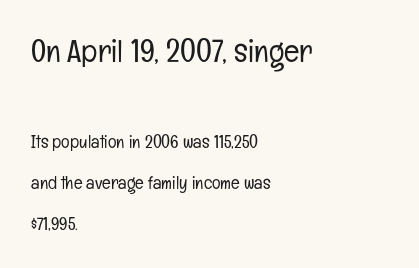
Look at the bottom of the vertical strokes: they stop flat, with no serifs. Plain, unruled lines of type. Think standard paragraph weight, or any step lighter than that. Notice how the passage keeps a crisp vertical edge on the left only. Spacing verdict: proportional, widths tailored to each character.
